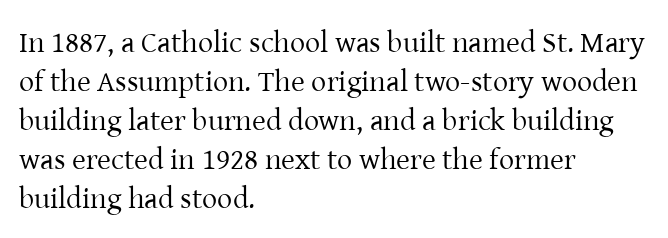
Is there much room between lines? A standard amount, neither cramped nor airy. A classic flush-left, rag-right setting is used for this passage. Students, note that the glyphs here touch the page at normal intervals. The area under the type is left untouched. The designer went with a serif here, giving each stem small feet.
